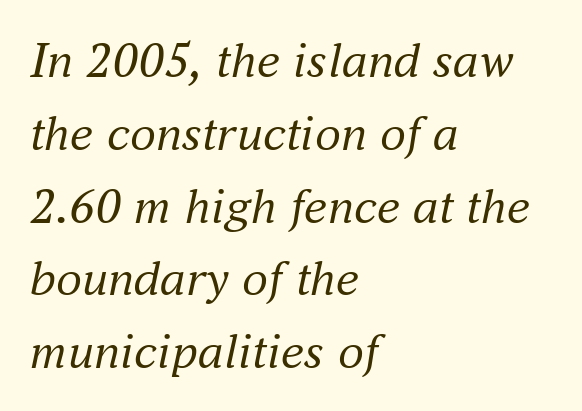
{"serif": "yes", "italic": "yes", "lean": "right", "slant_degrees": 16, "bold": "no", "weight": "regular", "width": "normal", "stroke_contrast": "medium", "x_height": "small", "monospaced": "no", "underline": "no", "align": "left", "line_spacing": "normal", "line_spacing_ratio": 1.4, "letter_spacing": "normal", "letter_spacing_em": 0.0, "glyph_px": 52}
